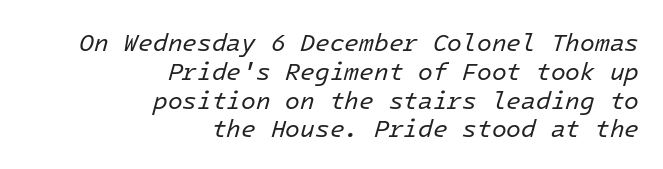
{"italic": "yes", "lean": "right", "slant_degrees": 16, "bold": "no", "underline": "no", "align": "right", "line_spacing_ratio": 1.2, "letter_spacing": "normal", "letter_spacing_em": 0.0, "glyph_px": 24}
